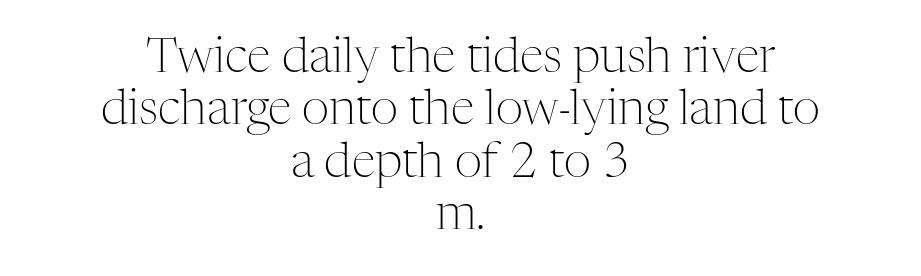
{"serif": "yes", "italic": "no", "bold": "no", "weight": "light", "width": "normal", "stroke_contrast": "medium", "x_height": "medium", "monospaced": "no", "underline": "no", "align": "center", "line_spacing": "tight", "line_spacing_ratio": 1.09, "letter_spacing": "normal", "letter_spacing_em": 0.0, "glyph_px": 48}
